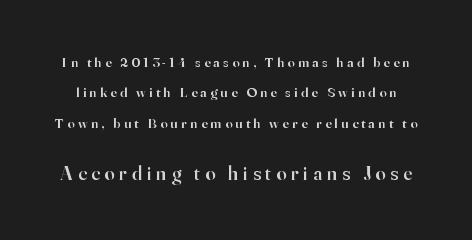
Moderately thickened strokes mark this as semibold type. Decoration check: the copy has no underline. The passage shown begins with its smaller block and ends with its larger one. The designer dialed line spacing up above the default. The face used here is rendered with a markedly widened letterfit.
